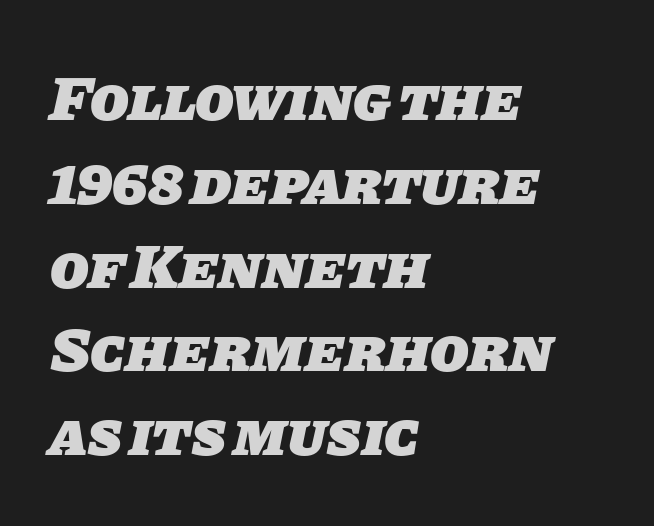
The image shows 63 px heavy type; set left-aligned, normal line spacing (1.33x), normal letter spacing, not underlined; low stroke contrast and a large x-height.
